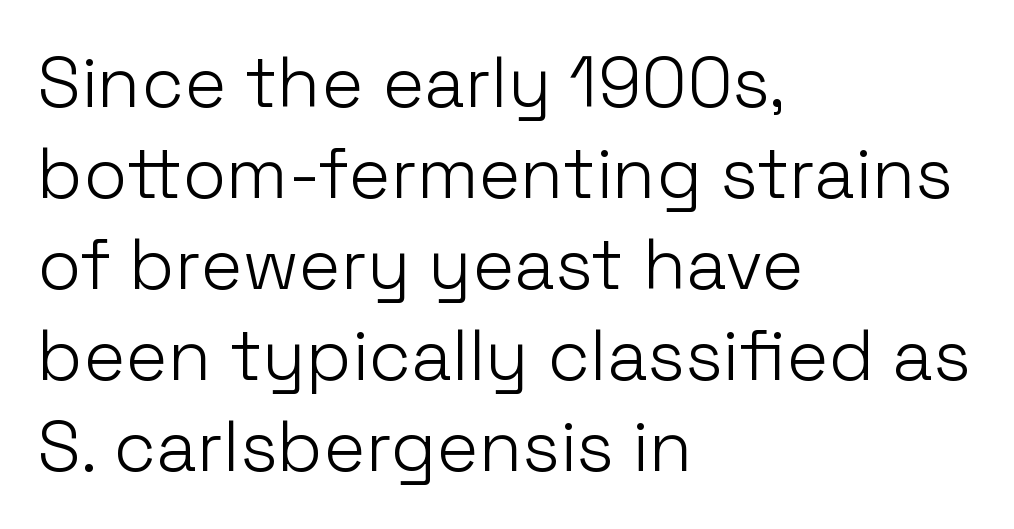
Q: Is the text bold? A: No.
Q: Is the text italic (slanted)? A: No, it is upright.
Q: Is the typeface a serif or a sans-serif typeface? A: Sans-serif.
Q: Is the text underlined? A: No.
Q: How is the paragraph aligned? A: Left-aligned.
Q: Is the spacing between letters normal or unusually wide? A: Normal.
Q: Is the spacing between lines tight, normal or loose? A: Normal.
Q: Width (condensed, normal, or wide)? A: Normal.
Q: Stroke contrast? A: Low.
Q: x-height? A: Medium.
Q: Monospaced? A: No.
